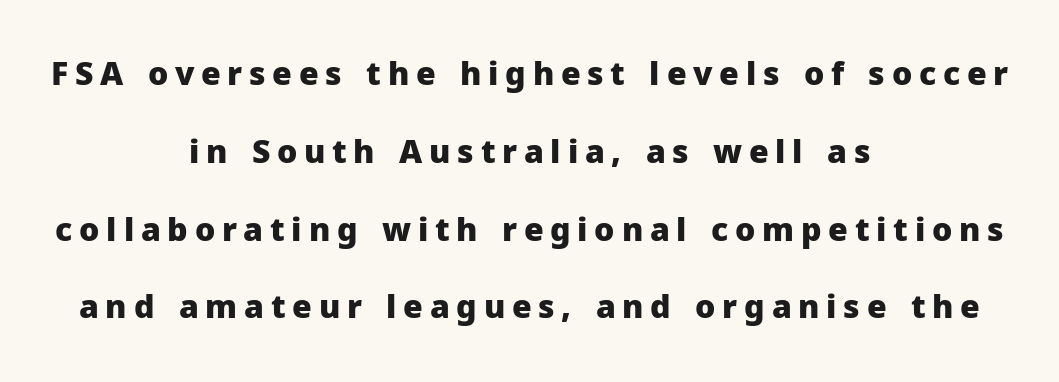
{"serif": "no", "italic": "no", "bold": "yes", "weight": "heavy", "width": "normal", "stroke_contrast": "low", "x_height": "medium", "monospaced": "no", "underline": "no", "align": "center", "line_spacing": "loose", "line_spacing_ratio": 2.43, "letter_spacing": "wide", "letter_spacing_em": 0.21, "glyph_px": 32}
